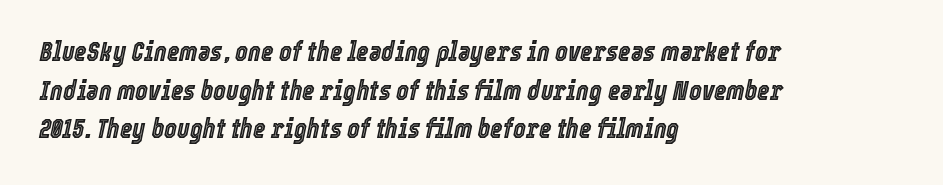
Evenly set lines give the paragraph a standard silhouette. Tracking here is standard; glyphs follow each other at the usual distance. These lines stack with their left ends in a neat column. The zone under the glyphs is completely vacant.
